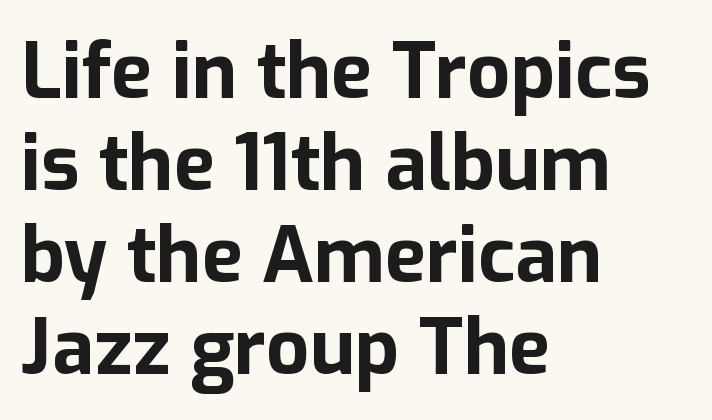
{"serif": "no", "italic": "no", "bold": "yes", "weight": "bold", "width": "normal", "stroke_contrast": "low", "x_height": "medium", "monospaced": "no", "underline": "no", "align": "left", "line_spacing_ratio": 1.21, "letter_spacing": "normal", "letter_spacing_em": 0.0, "glyph_px": 76}
